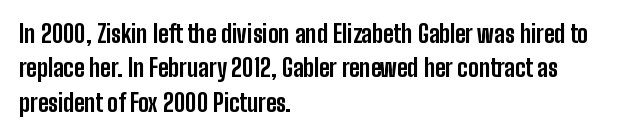
The image shows 24 px bold type, upright; set left-aligned, normal line spacing (1.43x), normal letter spacing, not underlined.
